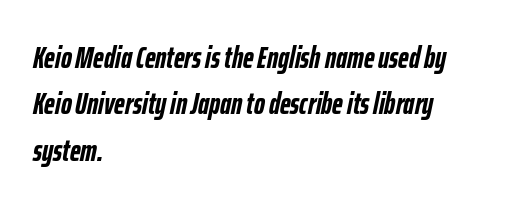
Q: Is the text bold? A: Yes.
Q: Is the text italic (slanted)? A: Yes, it leans right by about 12 degrees.
Q: Is the text underlined? A: No.
Q: How is the paragraph aligned? A: Left-aligned.
Q: Is the spacing between letters normal or unusually wide? A: Normal.
Q: Is the spacing between lines tight, normal or loose? A: Normal.
Q: Width (condensed, normal, or wide)? A: Condensed.
Q: Stroke contrast? A: Low.
Q: x-height? A: Medium.
Q: Monospaced? A: No.
